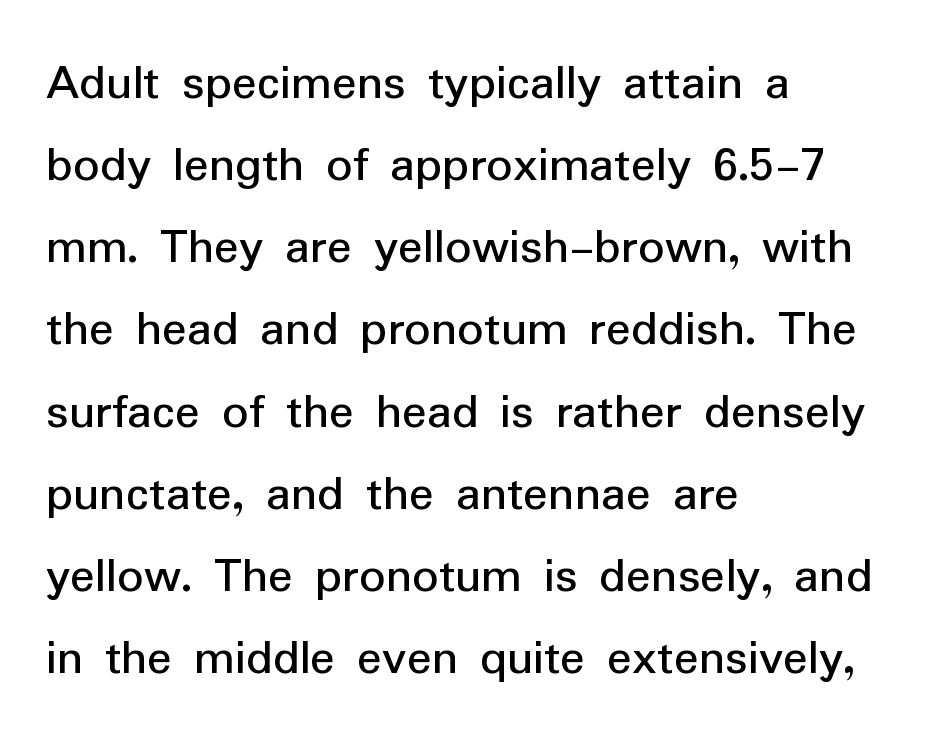
The font family rendered here belongs to the sans-serif group. Looks like regular typesetting: each glyph gets only the width it needs. The typesetter chose a ragged-right arrangement here. Leading matches the norm, producing a regular column. How are the letters spaced? Ordinarily, with no added tracking. Ascenders rise straight up at ninety degrees.
